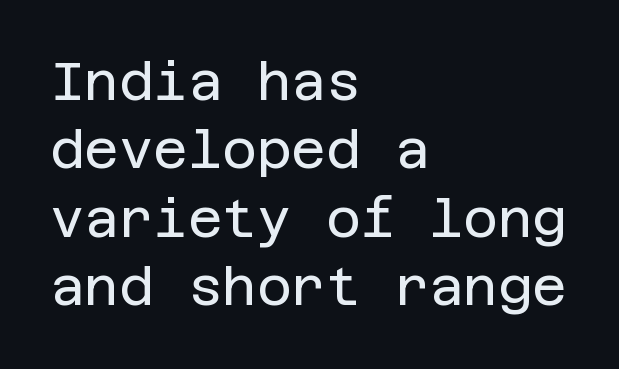
The image shows 53 px regular-weight sans-serif type, upright; set left-aligned, normal line spacing (1.29x), normal letter spacing, not underlined; low stroke contrast and a large x-height.
